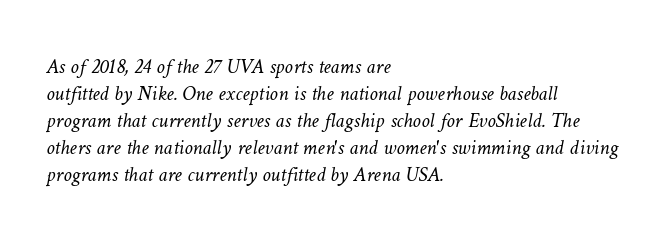
The paragraph shown leans on its left margin. Nothing heavy about these letters — not bold at all. Beneath every word, the page is bare. The letters sit at their default tracking, neither squeezed nor spread. Leading: standard.
